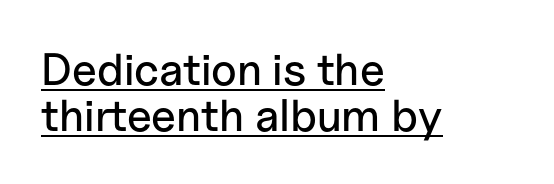
The image shows 45 px sans-serif type, upright; set left-aligned, tight line spacing (1.03x), normal letter spacing, underlined; low stroke contrast and a medium x-height.
